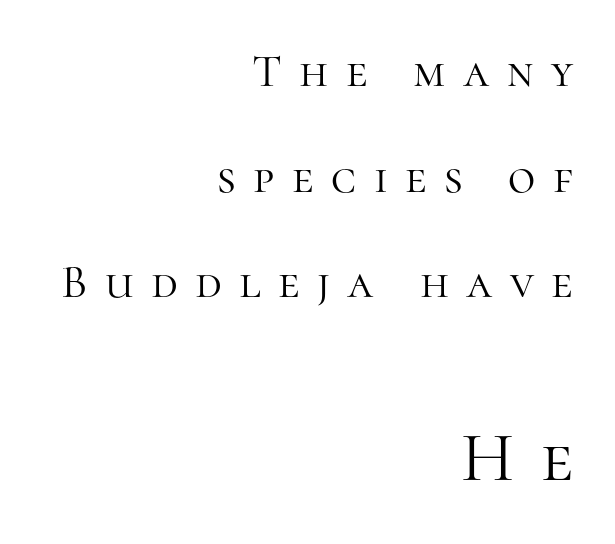
Q: Is the text bold? A: No.
Q: Is the text italic (slanted)? A: No, it is upright.
Q: Is the typeface a serif or a sans-serif typeface? A: Serif.
Q: Is the text underlined? A: No.
Q: How is the paragraph aligned? A: Right-aligned.
Q: Is the spacing between letters normal or unusually wide? A: Unusually wide.
Q: Is the spacing between lines tight, normal or loose? A: Loose.
Q: Which block of text is set in a larger size, the first (top) or the second (bottom)? A: The second (bottom) one.
Q: Width (condensed, normal, or wide)? A: Normal.
Q: Stroke contrast? A: High.
Q: x-height? A: Medium.
Q: Monospaced? A: No.
